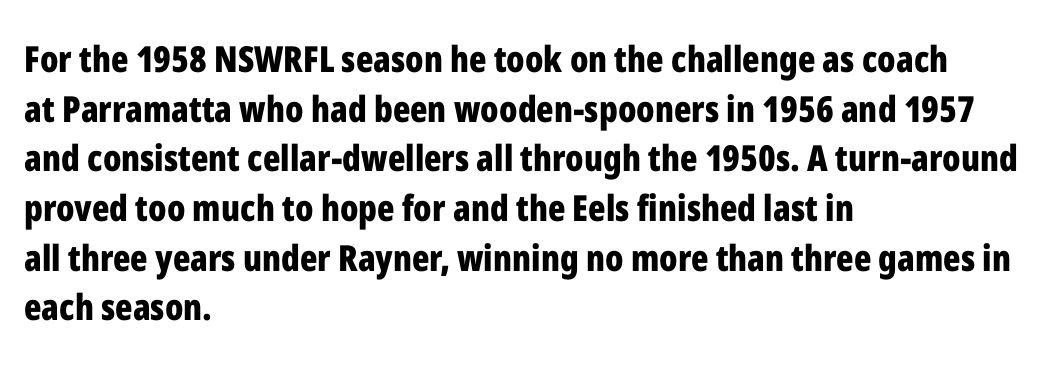
Q: Is the text bold? A: Yes.
Q: Is the text italic (slanted)? A: No, it is upright.
Q: Is the typeface a serif or a sans-serif typeface? A: Sans-serif.
Q: Is the text underlined? A: No.
Q: How is the paragraph aligned? A: Left-aligned.
Q: Is the spacing between letters normal or unusually wide? A: Normal.
Q: Is the spacing between lines tight, normal or loose? A: Normal.
Q: Width (condensed, normal, or wide)? A: Condensed.
Q: Stroke contrast? A: Low.
Q: x-height? A: Medium.
Q: Monospaced? A: No.
